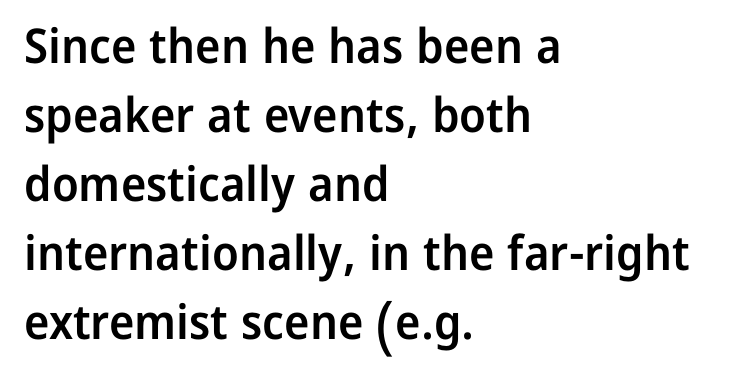
Q: Is the text bold? A: Semi-bold.
Q: Is the text italic (slanted)? A: No, it is upright.
Q: Is the typeface a serif or a sans-serif typeface? A: Sans-serif.
Q: Is the text underlined? A: No.
Q: How is the paragraph aligned? A: Left-aligned.
Q: Is the spacing between letters normal or unusually wide? A: Normal.
Q: Is the spacing between lines tight, normal or loose? A: Normal.
Q: Width (condensed, normal, or wide)? A: Normal.
Q: Stroke contrast? A: Low.
Q: x-height? A: Medium.
Q: Monospaced? A: No.
